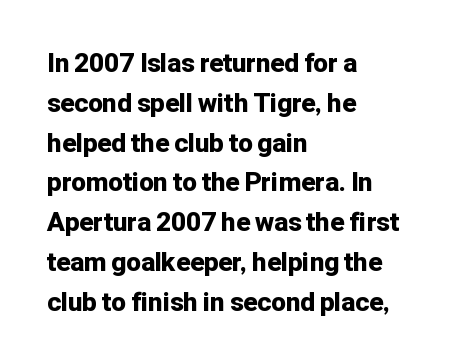
The image shows 26 px bold type, upright; set left-aligned, normal line spacing (1.53x), normal letter spacing, not underlined.
